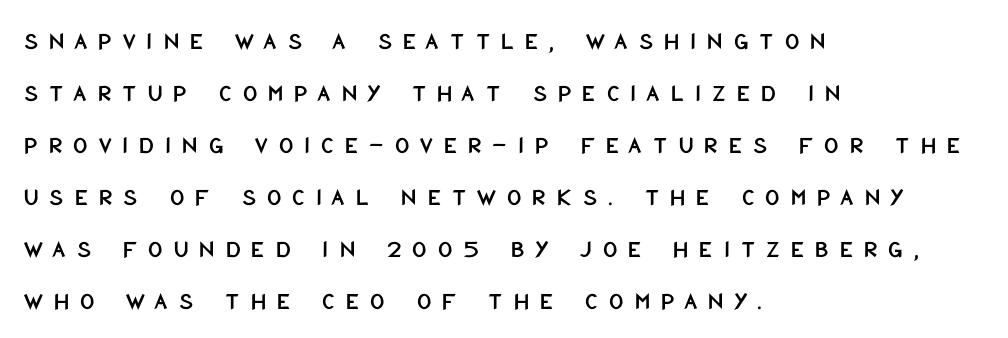
Q: Is the text italic (slanted)? A: No, it is upright.
Q: Is the text underlined? A: No.
Q: How is the paragraph aligned? A: Left-aligned.
Q: Is the spacing between letters normal or unusually wide? A: Unusually wide.
Q: Is the spacing between lines tight, normal or loose? A: Loose.
